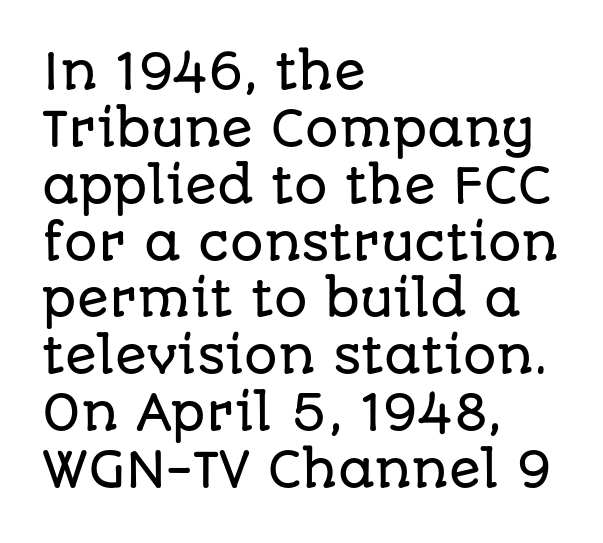
These lines keep a tight, regular rhythm from letter to letter. Examine the stroke ends and you'll find no serifs. When letters stand straight like this, we call the style roman or upright. Only glyphs here, with clear space below each row. A student would call this left alignment; a typographer would say flush left, rag right.
